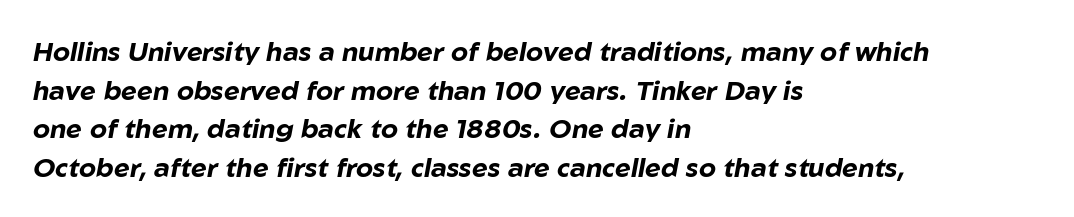
{"italic": "yes", "lean": "right", "slant_degrees": 10, "bold": "yes", "underline": "no", "align": "left", "line_spacing": "normal", "line_spacing_ratio": 1.43, "letter_spacing": "normal", "letter_spacing_em": 0.0, "glyph_px": 27}
